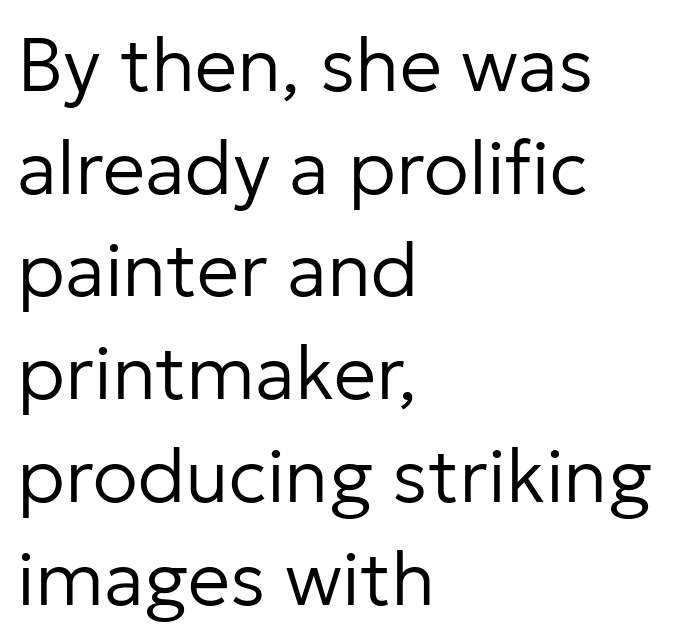
Q: Is the text bold? A: No.
Q: Is the text italic (slanted)? A: No, it is upright.
Q: Is the typeface a serif or a sans-serif typeface? A: Sans-serif.
Q: Is the text underlined? A: No.
Q: How is the paragraph aligned? A: Left-aligned.
Q: Is the spacing between letters normal or unusually wide? A: Normal.
Q: Is the spacing between lines tight, normal or loose? A: Normal.
Q: Width (condensed, normal, or wide)? A: Normal.
Q: Stroke contrast? A: Low.
Q: x-height? A: Medium.
Q: Monospaced? A: No.
